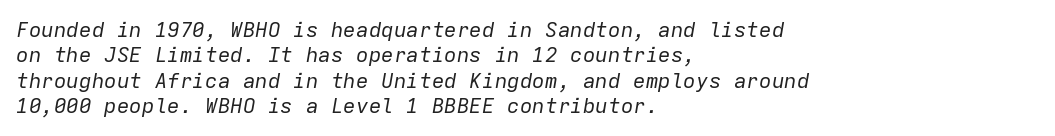
Nobody drew a line under any word here. Rendered with sloped, italic letterforms. The gaps between neighbouring characters are ordinary and unremarkable. This sample is left-justified, so line endings fall wherever the words run out. Nothing heavy about these letters — not bold at all.
